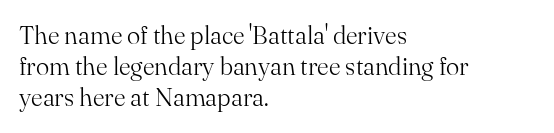
Q: Is the text bold? A: No.
Q: Is the text italic (slanted)? A: No, it is upright.
Q: Is the text underlined? A: No.
Q: How is the paragraph aligned? A: Left-aligned.
Q: Is the spacing between letters normal or unusually wide? A: Normal.
Q: Is the spacing between lines tight, normal or loose? A: Normal.
